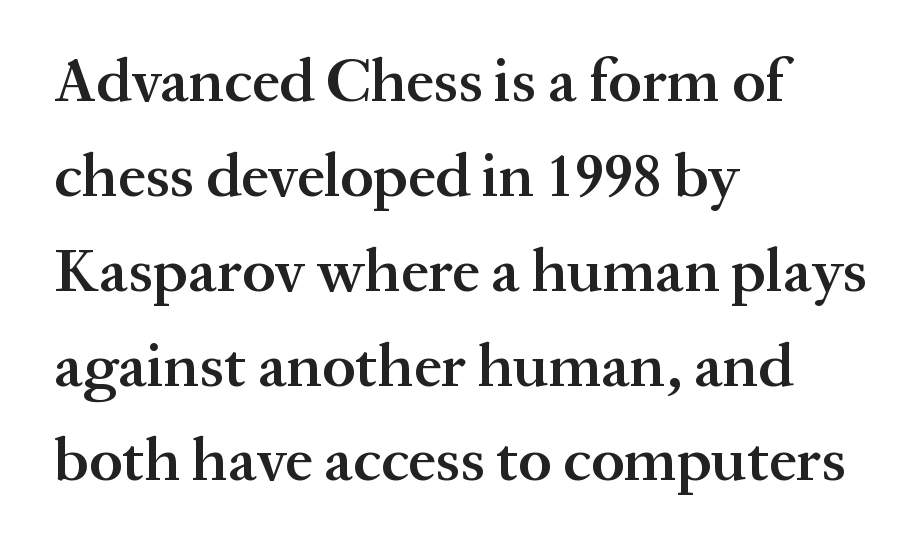
The specimen omits any rule beneath the text block's lines. Upright lettering throughout. These lines stack with their left ends in a neat column. A typesetter would call this leading conventional body-copy spacing.
